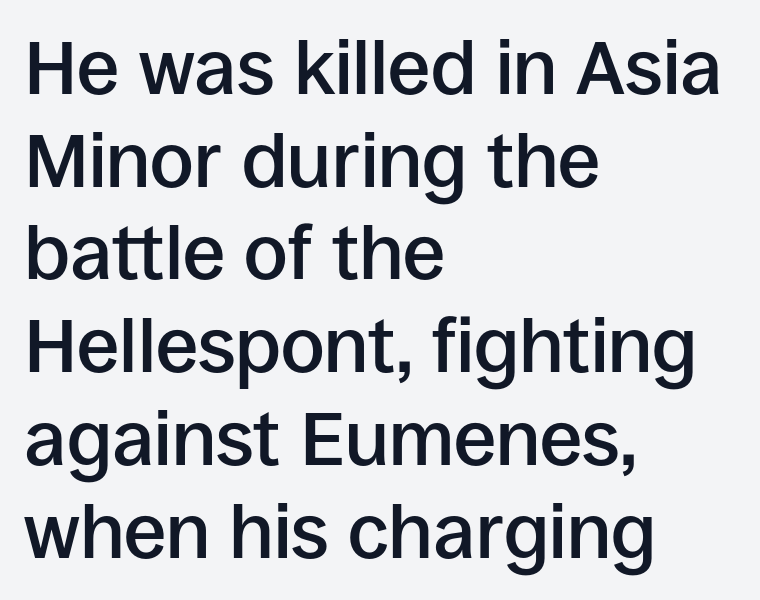
The setting favours the left margin, as ordinary paragraphs usually do. Each glyph is drawn with semibold strokes, heavier than normal yet not fully bold. Think of a printed novel: that variable character pitch is what you see here. Letter spacing: default.
